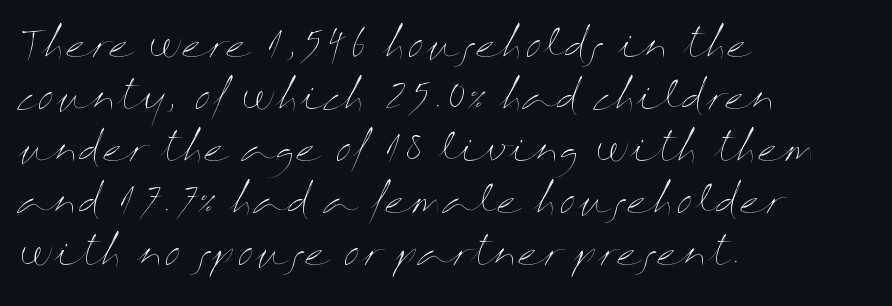
The image shows 38 px thin, wide type; set left-aligned, normal line spacing (1.37x), normal letter spacing, not underlined; medium stroke contrast and a medium x-height.
